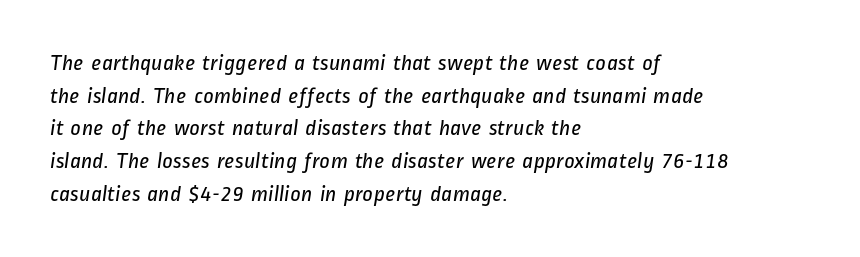
The image shows 23 px text type; set left-aligned, normal line spacing (1.42x), normal letter spacing, not underlined.
